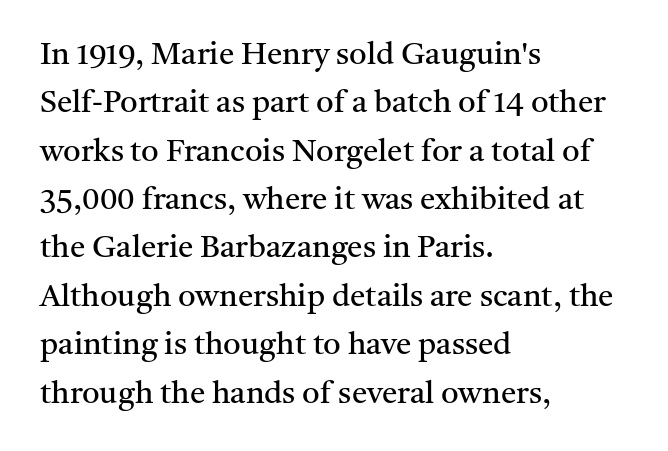
Note the varied advance widths — an 'i' is clearly narrower than an 'm'. The setting favours the left margin, as ordinary paragraphs usually do. The font sits on the lighter half of the weight spectrum, regular included. Ascenders rise straight up at ninety degrees. Examine the stroke ends and you'll spot serifs.
